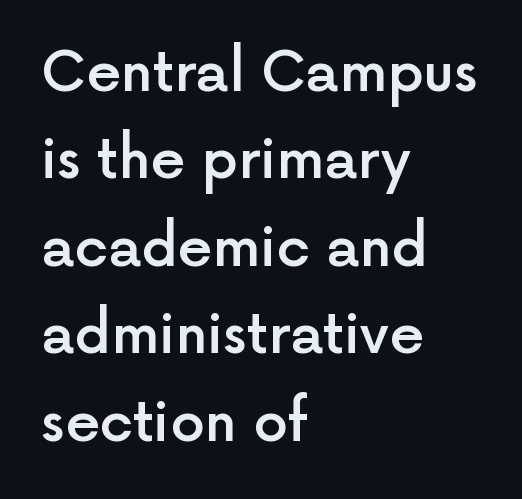
{"serif": "no", "italic": "no", "bold": "semi", "weight": "semibold", "width": "normal", "x_height": "medium", "monospaced": "no", "underline": "no", "align": "left", "line_spacing": "normal", "line_spacing_ratio": 1.59, "letter_spacing": "normal", "letter_spacing_em": 0.0, "glyph_px": 55}
